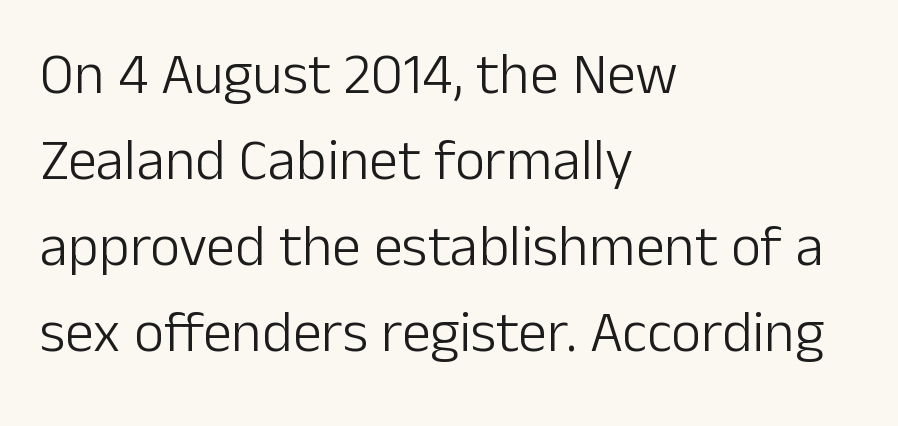
The font family rendered here belongs to the sans-serif group. Words appear dense and cohesive because spacing is normal. This sample uses an upright cut, with every glyph sitting square on the baseline. The letterforms sit at book weight or below. Each row of text sits above clean, open space.
